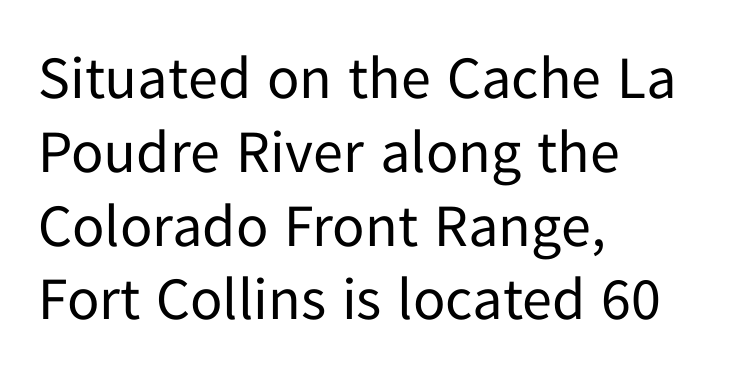
{"serif": "no", "italic": "no", "bold": "no", "weight": "regular", "width": "normal", "stroke_contrast": "low", "x_height": "medium", "monospaced": "no", "underline": "no", "align": "left", "line_spacing_ratio": 1.23, "letter_spacing": "normal", "letter_spacing_em": 0.0, "glyph_px": 60}
